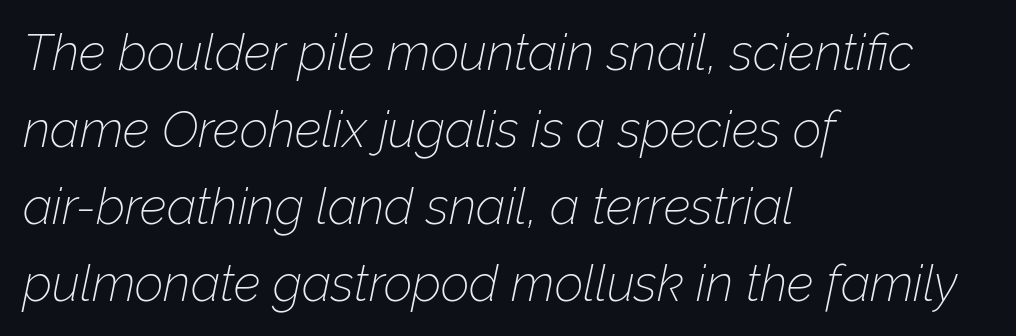
The image shows 50 px thin type, italic (leaning right); set left-aligned, normal line spacing (1.54x), normal letter spacing, not underlined; low stroke contrast and a medium x-height.
